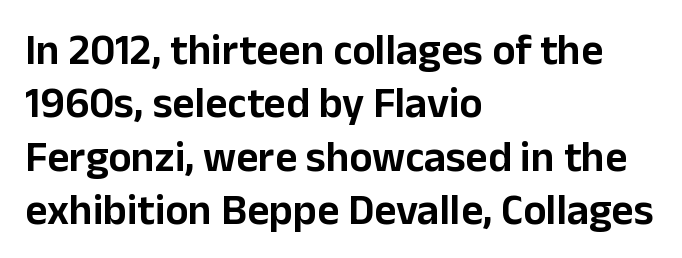
{"serif": "no", "italic": "no", "width": "normal", "stroke_contrast": "low", "x_height": "medium", "monospaced": "no", "underline": "no", "align": "left", "line_spacing_ratio": 1.24, "letter_spacing": "normal", "letter_spacing_em": 0.0, "glyph_px": 43}
